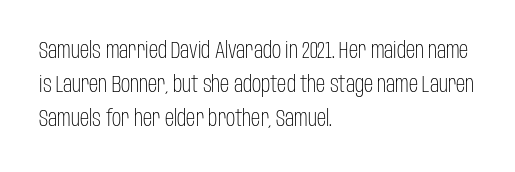
The type sits square on the baseline with zero lean. Stem width sits at or under what a default text font uses. Horizontally, the lines are justified to the leading edge only. This sample keeps an unexceptional amount of space between lines. The space beneath each line is pristine and unruled. There is no visible air inserted between adjacent glyphs.
